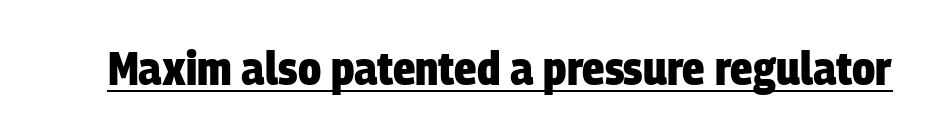
The image shows 47 px heavy, condensed sans-serif type; set normal letter spacing, underlined; low stroke contrast and a large x-height.
